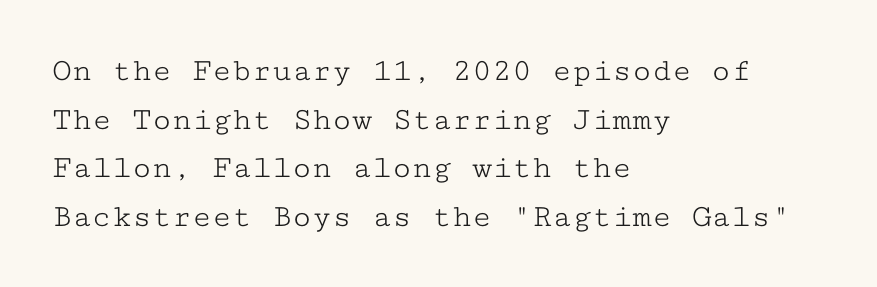
The zone under the glyphs is completely vacant. Look at the bottom of the vertical strokes: they flare into serifs here. Looks like terminal output: every glyph gets an equal slot. Students, observe: this is what conventionally led text looks like. The typesetting does not lean heavy: it is not bold.
